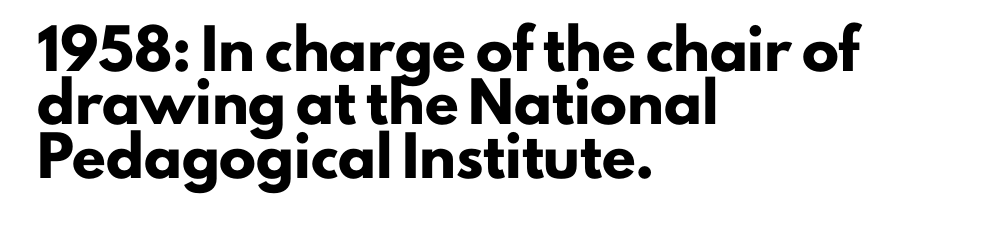
Here the glyphs are tracked normally, forming tight word shapes. Unlike italic type, these characters show no tilt at all. Horizontally, the lines are justified to the leading edge only. Look at the stroke-to-counter ratio: heavy, a bold. Regarding serifs, this sample does without them.
